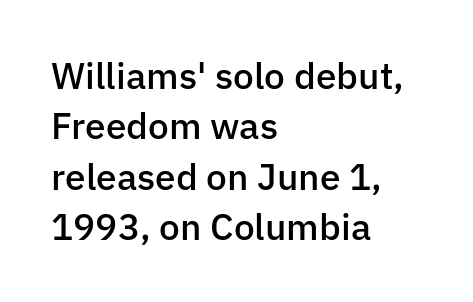
The image shows 37 px semibold sans-serif type, upright; set left-aligned, normal line spacing (1.36x), normal letter spacing, not underlined; low stroke contrast and a medium x-height.
